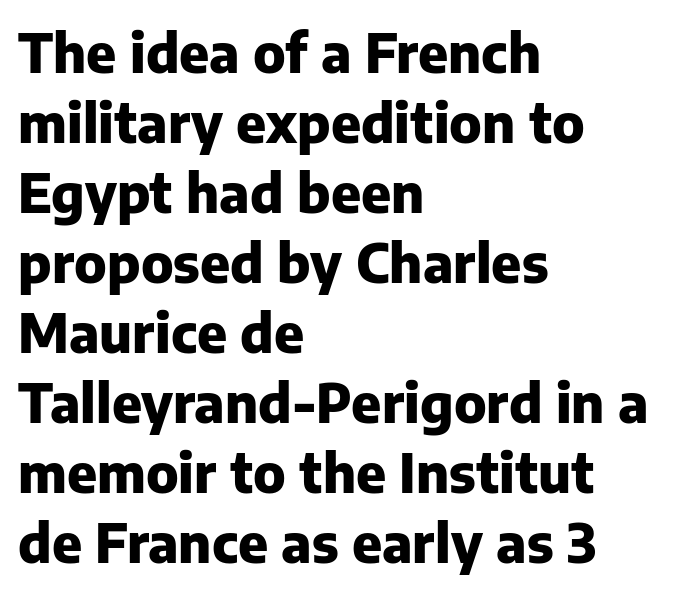
{"serif": "no", "italic": "no", "bold": "yes", "weight": "heavy", "width": "normal", "stroke_contrast": "low", "x_height": "medium", "monospaced": "no", "underline": "no", "align": "left", "line_spacing": "normal", "line_spacing_ratio": 1.32, "letter_spacing": "normal", "letter_spacing_em": 0.0, "glyph_px": 53}
